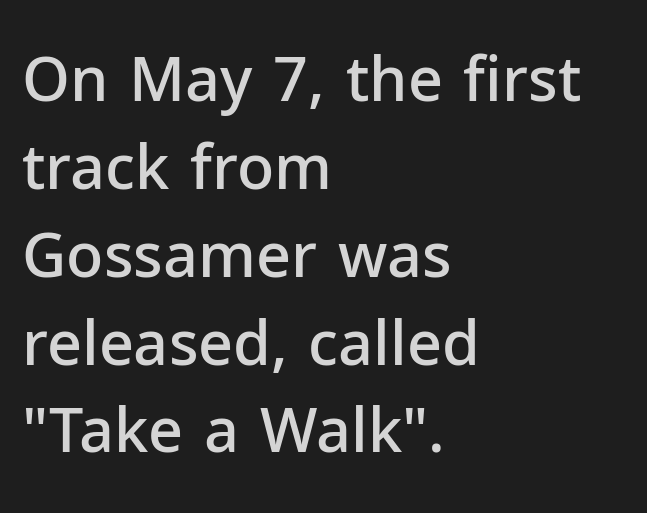
Q: Is the text bold? A: Semi-bold.
Q: Is the text italic (slanted)? A: No, it is upright.
Q: Is the typeface a serif or a sans-serif typeface? A: Sans-serif.
Q: Is the text underlined? A: No.
Q: How is the paragraph aligned? A: Left-aligned.
Q: Is the spacing between letters normal or unusually wide? A: Normal.
Q: Is the spacing between lines tight, normal or loose? A: Normal.
Q: Width (condensed, normal, or wide)? A: Normal.
Q: Stroke contrast? A: Low.
Q: x-height? A: Medium.
Q: Monospaced? A: No.
